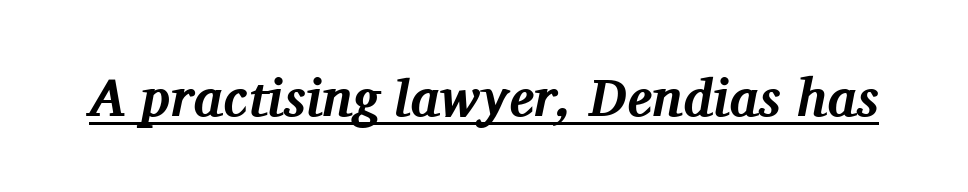
The tracking reads as untouched default to a designer's eye. This is serif lettering, the kind often seen in printed books. Emphasis-style slanted type is in use. Spacing verdict: proportional, widths tailored to each character. Underline: present. Heavy, bold letterforms.
